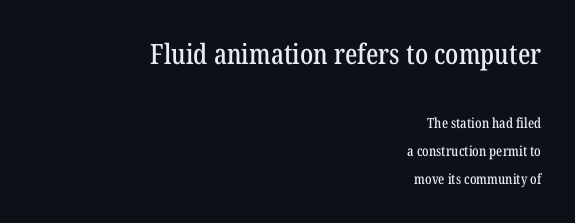
The image shows 28 px condensed serif type, upright; set right-aligned, loose line spacing (2.01x), normal letter spacing, not underlined; the first (top) block is 2.0x larger; low stroke contrast and a medium x-height.
